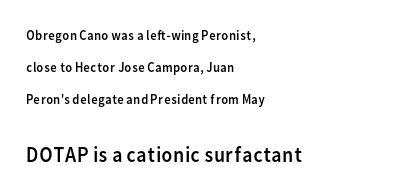
The image shows 22 px text type, upright; set left-aligned, loose line spacing (2.3x), normal letter spacing, not underlined; the second (bottom) block is 1.57x larger.
